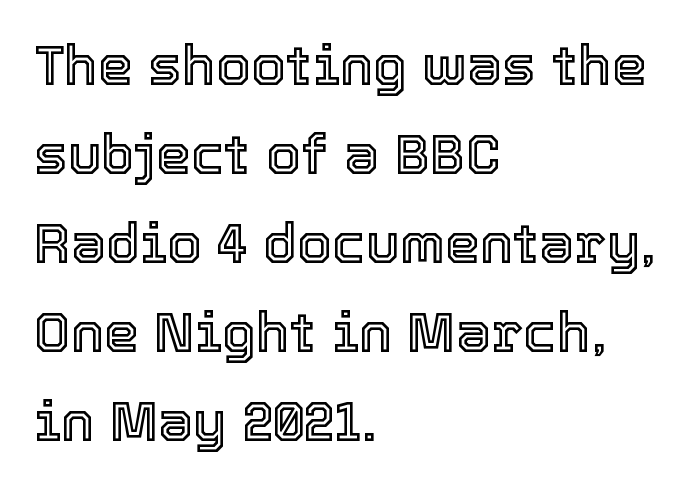
{"italic": "no", "width": "normal", "x_height": "medium", "monospaced": "no", "underline": "no", "align": "left", "line_spacing": "normal", "line_spacing_ratio": 1.59, "letter_spacing": "normal", "letter_spacing_em": 0.0, "glyph_px": 56}
